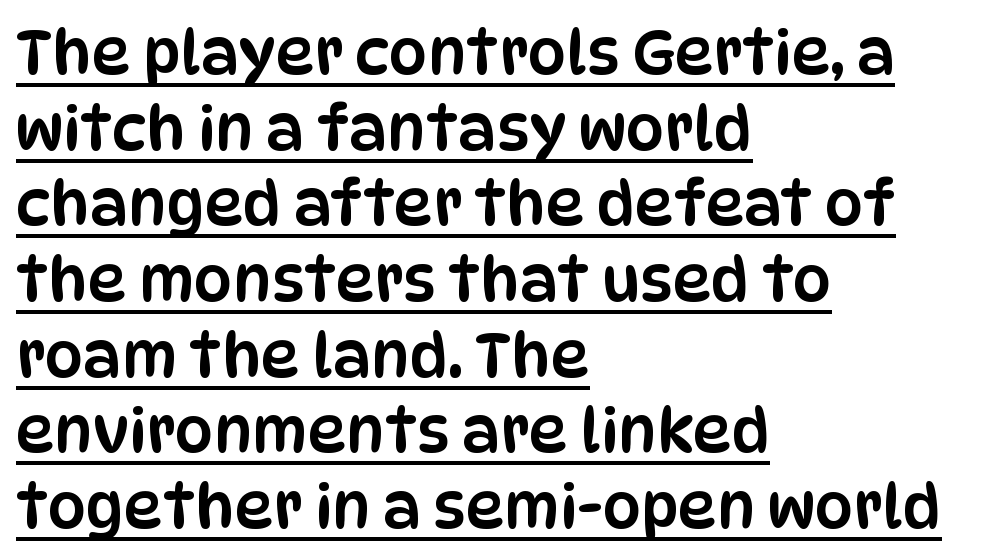
{"serif": "no", "italic": "no", "width": "condensed", "stroke_contrast": "low", "x_height": "large", "monospaced": "no", "underline": "yes", "align": "left", "line_spacing_ratio": 1.24, "letter_spacing": "normal", "letter_spacing_em": 0.0, "glyph_px": 61}
